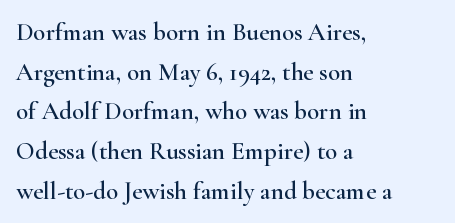
The image shows 25 px text type, upright; set left-aligned, normal line spacing (1.59x), normal letter spacing, not underlined.
